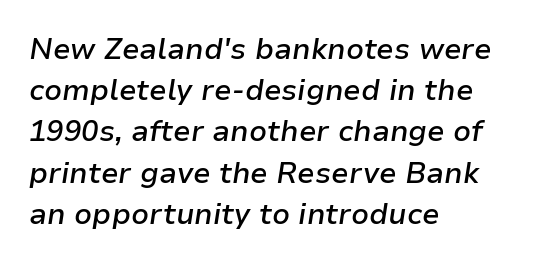
Here the designer chose a conventional face with non-uniform glyph widths. You could call the tracking neutral — neither tight nor loose. This rendering features lettering with no underline. Interline gaps are of average width in this sample. These words are printed semibold, heavier than regular yet not bold.
